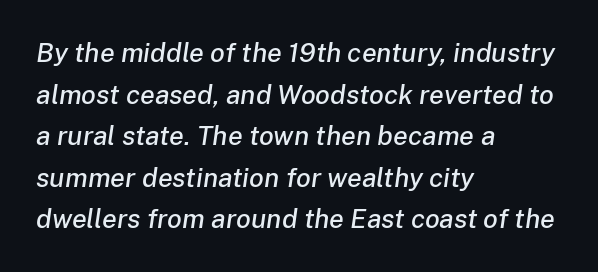
There's an unmistakable incline to the writing here. The glyphs are unaccompanied by any horizontal stroke below them. What stands out about the letter spacing? Nothing — it is the standard amount. Each new line begins a customary step beneath the previous one. These lines stack with their left ends in a neat column.
